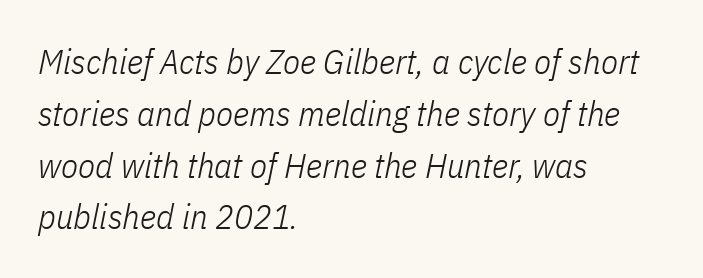
Q: Is the text bold? A: No.
Q: Is the text italic (slanted)? A: Yes, it leans right by about 11 degrees.
Q: Is the text underlined? A: No.
Q: How is the paragraph aligned? A: Left-aligned.
Q: Is the spacing between letters normal or unusually wide? A: Normal.
Q: Is the spacing between lines tight, normal or loose? A: Normal.
Q: Width (condensed, normal, or wide)? A: Condensed.
Q: Stroke contrast? A: Low.
Q: x-height? A: Medium.
Q: Monospaced? A: No.
